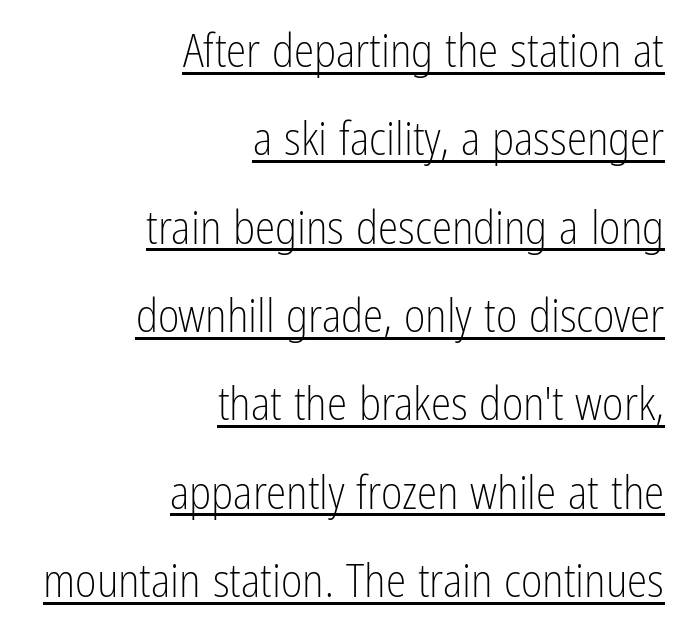
Q: Is the text bold? A: No.
Q: Is the text italic (slanted)? A: No, it is upright.
Q: Is the typeface a serif or a sans-serif typeface? A: Sans-serif.
Q: Is the text underlined? A: Yes.
Q: How is the paragraph aligned? A: Right-aligned.
Q: Is the spacing between letters normal or unusually wide? A: Normal.
Q: Is the spacing between lines tight, normal or loose? A: Loose.
Q: Width (condensed, normal, or wide)? A: Condensed.
Q: Stroke contrast? A: Low.
Q: x-height? A: Medium.
Q: Monospaced? A: No.
